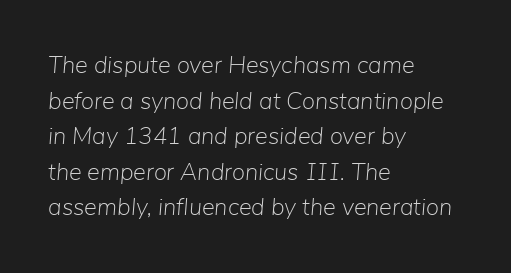
The image shows 24 px text type, italic (leaning right); set left-aligned, normal line spacing (1.48x), normal letter spacing, not underlined.
